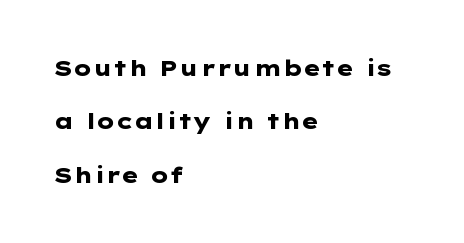
The image shows 22 px bold type, upright; set left-aligned, loose line spacing (2.43x), normal letter spacing, not underlined.
